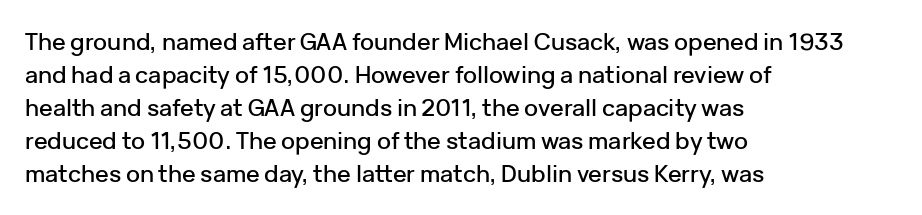
{"italic": "no", "underline": "no", "align": "left", "line_spacing": "normal", "line_spacing_ratio": 1.44, "letter_spacing": "normal", "letter_spacing_em": 0.0, "glyph_px": 23}
